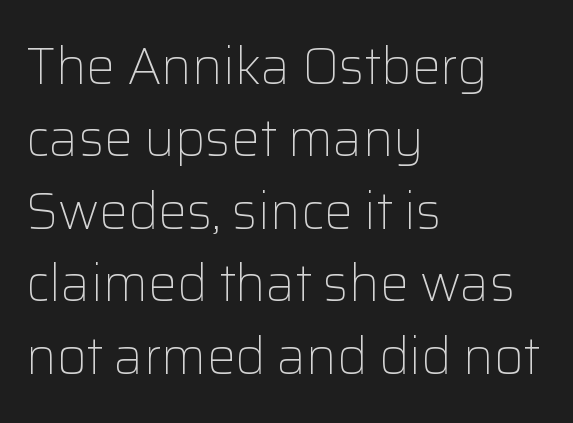
Q: Is the text bold? A: No.
Q: Is the text italic (slanted)? A: No, it is upright.
Q: Is the typeface a serif or a sans-serif typeface? A: Sans-serif.
Q: Is the text underlined? A: No.
Q: How is the paragraph aligned? A: Left-aligned.
Q: Is the spacing between letters normal or unusually wide? A: Normal.
Q: Is the spacing between lines tight, normal or loose? A: Normal.
Q: Width (condensed, normal, or wide)? A: Normal.
Q: Stroke contrast? A: Low.
Q: x-height? A: Medium.
Q: Monospaced? A: No.
